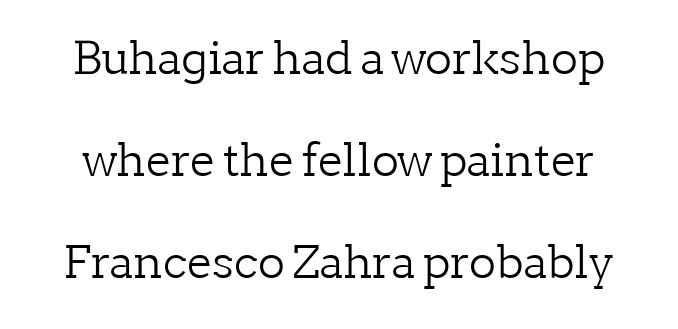
Yep, those are serifs on the letters. This is the regular roman posture of the typeface. Stroke mass is kept to a normal reading level or below. Honestly, the letter spacing is just normal — you wouldn't notice it.
